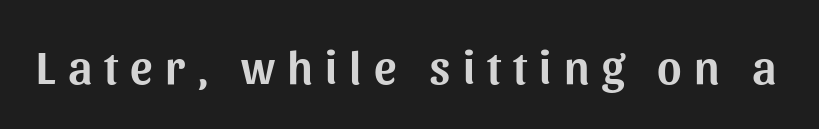
{"serif": "no", "italic": "no", "width": "normal", "stroke_contrast": "medium", "x_height": "medium", "monospaced": "no", "underline": "no", "letter_spacing": "wide", "letter_spacing_em": 0.26, "glyph_px": 47}
